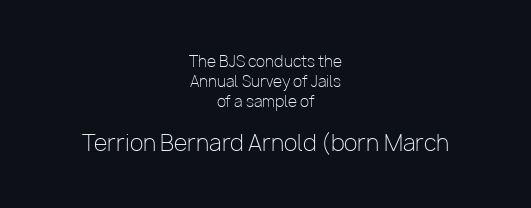
This is roman type, the default non-slanted kind. The glyphs are unaccompanied by any horizontal stroke below them. This sample keeps an unexceptional amount of space between lines. The type is set solid horizontally, with unmodified tracking.
